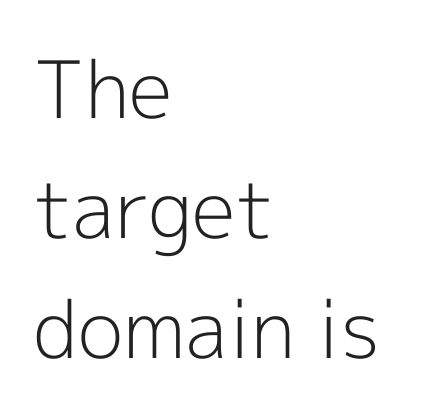
Q: Is the text bold? A: No.
Q: Is the text italic (slanted)? A: No, it is upright.
Q: Is the typeface a serif or a sans-serif typeface? A: Sans-serif.
Q: Is the text underlined? A: No.
Q: How is the paragraph aligned? A: Left-aligned.
Q: Is the spacing between letters normal or unusually wide? A: Normal.
Q: Is the spacing between lines tight, normal or loose? A: Normal.
Q: Width (condensed, normal, or wide)? A: Normal.
Q: x-height? A: Medium.
Q: Monospaced? A: No.
